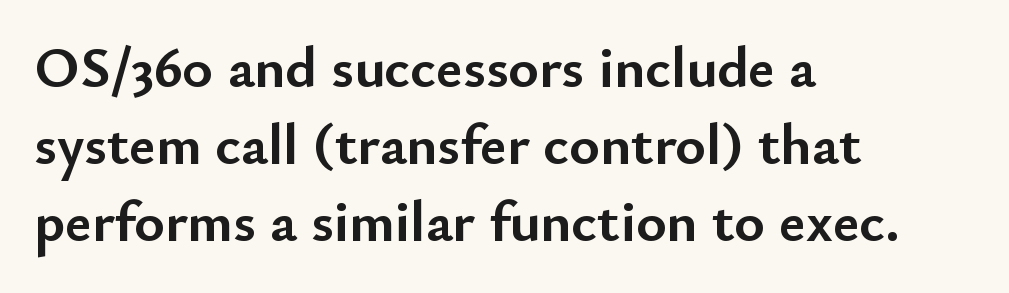
Words appear dense and cohesive because spacing is normal. Is there any slant? The stems are plumb. These lines are rendered in a variable-pitch font. Interline gaps are of average width in this sample. A typesetter would label this face a sans. The paragraph shown leans on its left margin.
